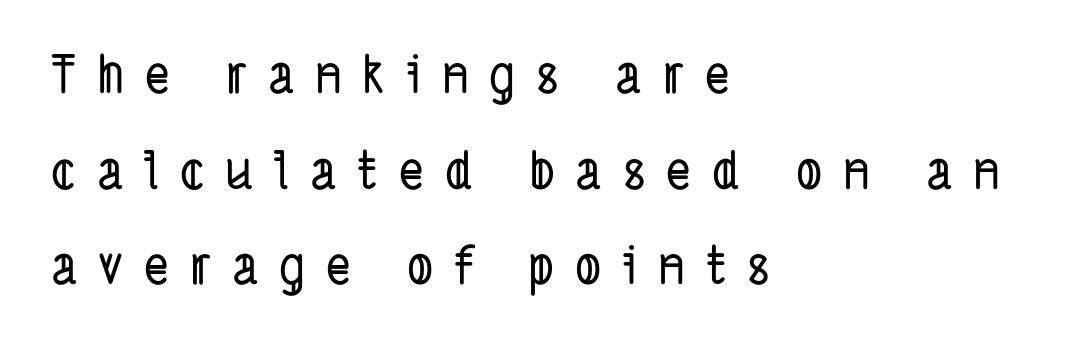
Q: Is the typeface a serif or a sans-serif typeface? A: Sans-serif.
Q: Is the text underlined? A: No.
Q: How is the paragraph aligned? A: Left-aligned.
Q: Is the spacing between letters normal or unusually wide? A: Unusually wide.
Q: Width (condensed, normal, or wide)? A: Condensed.
Q: Stroke contrast? A: Low.
Q: x-height? A: Medium.
Q: Monospaced? A: No.
